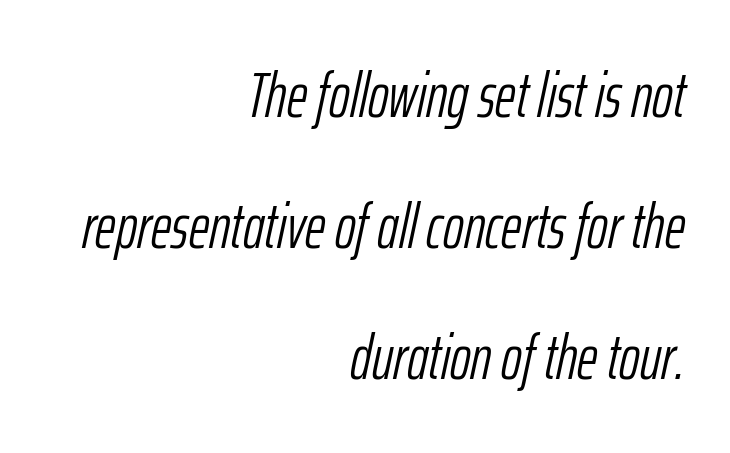
{"italic": "yes", "lean": "right", "slant_degrees": 12, "bold": "no", "weight": "light", "width": "condensed", "stroke_contrast": "low", "x_height": "medium", "monospaced": "no", "underline": "no", "align": "right", "line_spacing": "loose", "line_spacing_ratio": 2.08, "letter_spacing": "normal", "letter_spacing_em": 0.0, "glyph_px": 63}
